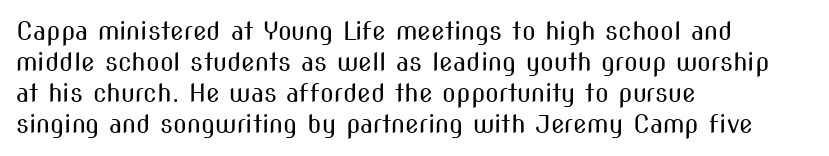
{"italic": "no", "bold": "no", "underline": "no", "align": "left", "line_spacing_ratio": 1.24, "letter_spacing": "normal", "letter_spacing_em": 0.0, "glyph_px": 25}
